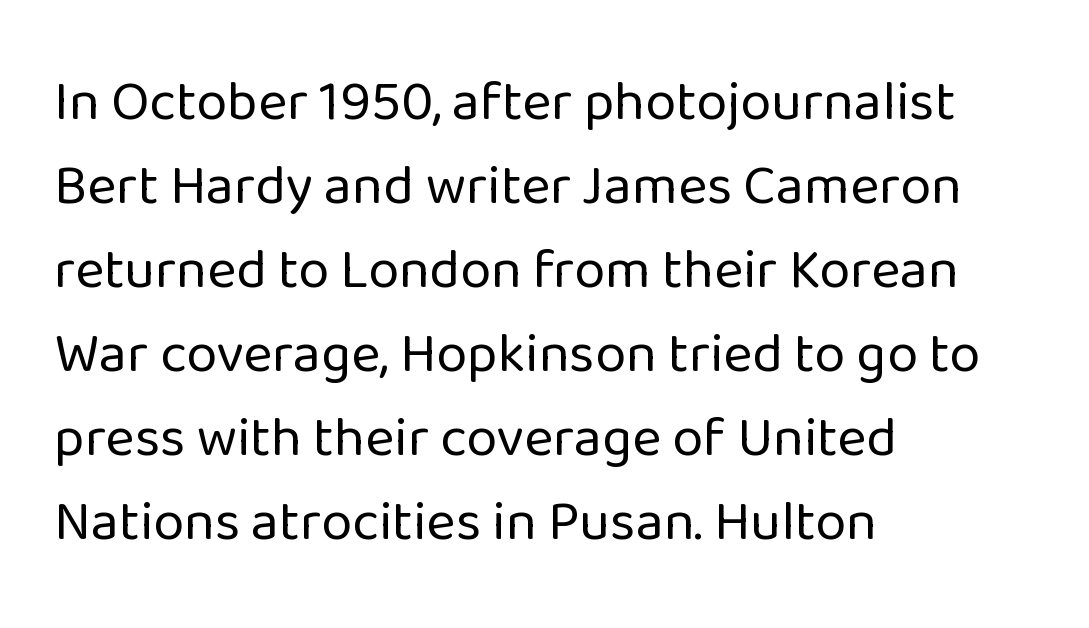
{"serif": "no", "italic": "no", "bold": "no", "weight": "regular", "width": "normal", "stroke_contrast": "low", "x_height": "medium", "monospaced": "no", "underline": "no", "align": "left", "line_spacing": "normal", "line_spacing_ratio": 1.5, "letter_spacing": "normal", "letter_spacing_em": 0.0, "glyph_px": 56}
